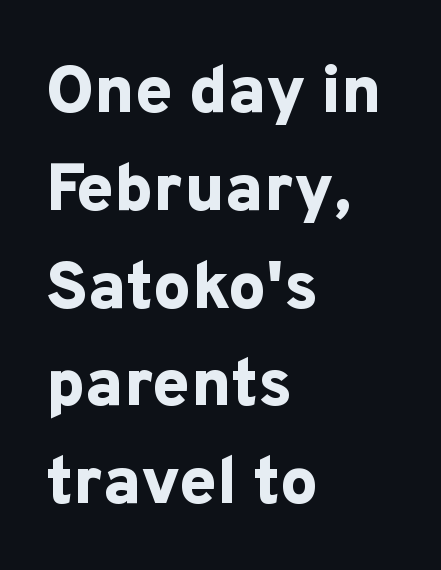
A typesetter would call this leading conventional body-copy spacing. Serif or sans? Sans — the stroke terminals are bare. Note the varied advance widths — an 'i' is clearly narrower than an 'm'. Style check: upright.
